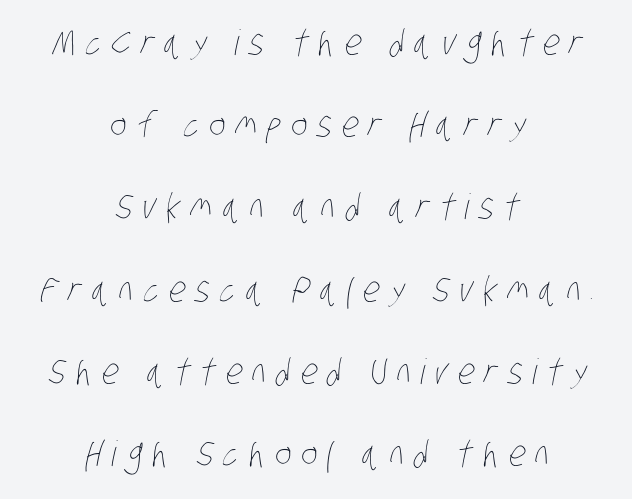
{"bold": "no", "weight": "thin", "width": "condensed", "stroke_contrast": "low", "x_height": "large", "monospaced": "no", "underline": "no", "align": "center", "line_spacing": "loose", "line_spacing_ratio": 2.35, "letter_spacing": "wide", "letter_spacing_em": 0.28, "glyph_px": 35}
